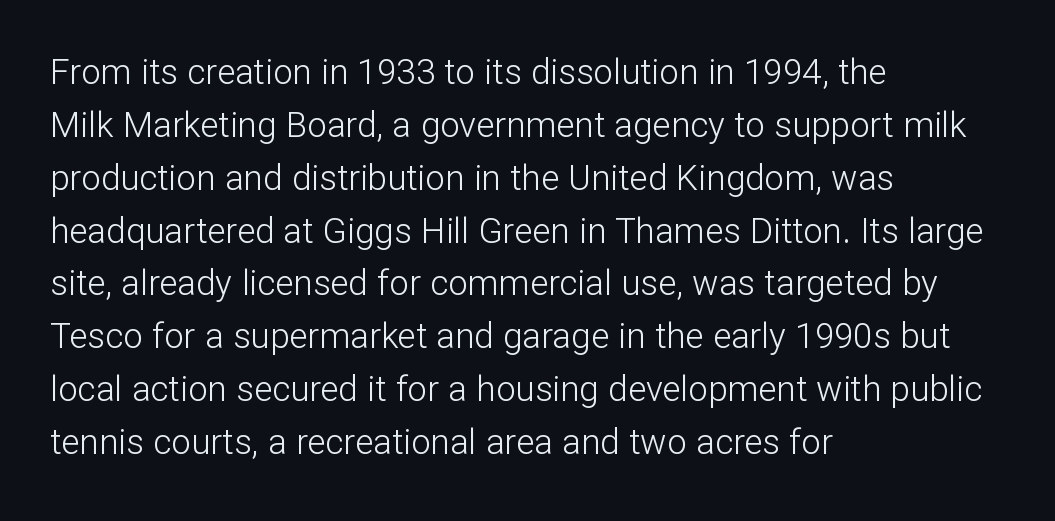
{"serif": "no", "italic": "no", "bold": "no", "weight": "light", "width": "normal", "stroke_contrast": "low", "x_height": "medium", "monospaced": "no", "underline": "no", "align": "left", "line_spacing": "normal", "line_spacing_ratio": 1.51, "letter_spacing": "normal", "letter_spacing_em": 0.0, "glyph_px": 35}
